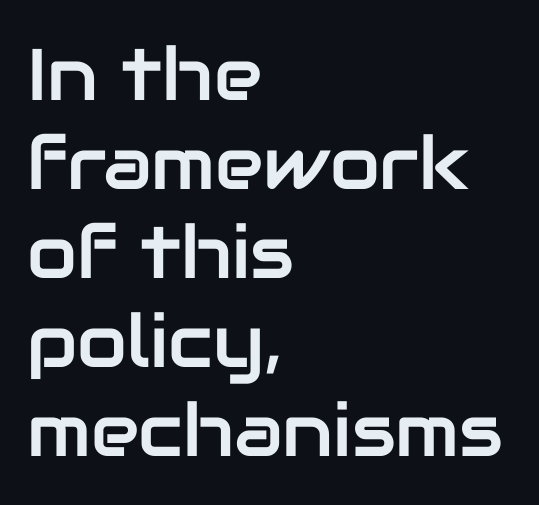
The image shows 73 px sans-serif type, upright; set left-aligned, line spacing 1.22x, normal letter spacing, not underlined; low stroke contrast and a medium x-height.
